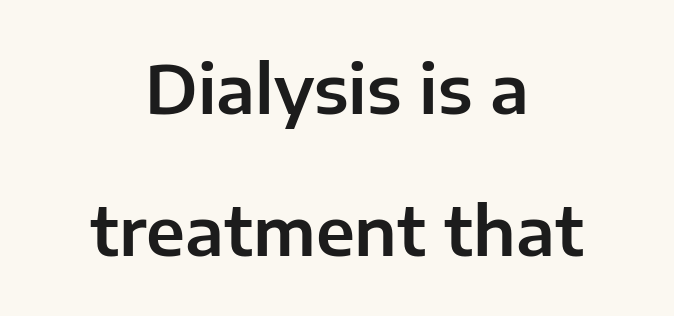
{"serif": "no", "italic": "no", "width": "normal", "stroke_contrast": "low", "x_height": "medium", "monospaced": "no", "underline": "no", "align": "center", "line_spacing": "loose", "line_spacing_ratio": 2.12, "letter_spacing": "normal", "letter_spacing_em": 0.0, "glyph_px": 67}
